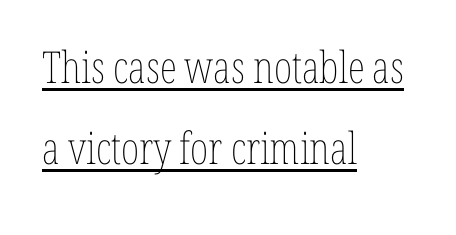
Q: Is the text bold? A: No.
Q: Is the text italic (slanted)? A: No, it is upright.
Q: Is the text underlined? A: Yes.
Q: How is the paragraph aligned? A: Left-aligned.
Q: Is the spacing between letters normal or unusually wide? A: Normal.
Q: Width (condensed, normal, or wide)? A: Condensed.
Q: Stroke contrast? A: Low.
Q: x-height? A: Medium.
Q: Monospaced? A: No.
